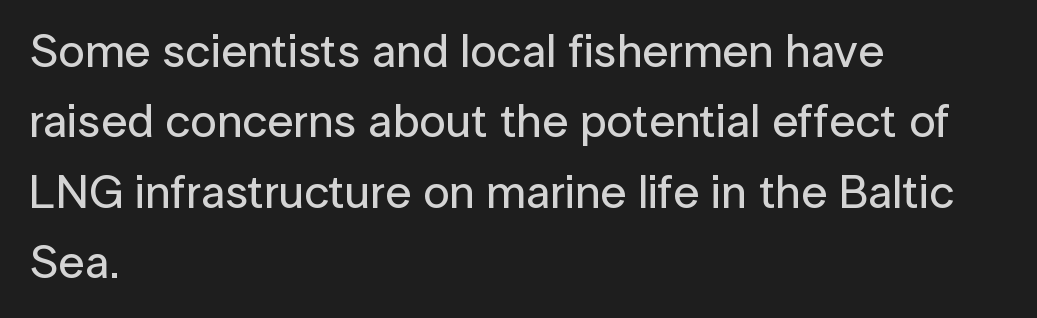
The glyphs in this specimen are sans serif. This sample has the flowing, uneven cadence of proportional lettering. Unmarked baselines from the first word to the last. A typesetter would call this leading conventional body-copy spacing. The text block is weighted toward the left margin, trailing off unevenly rightward.
